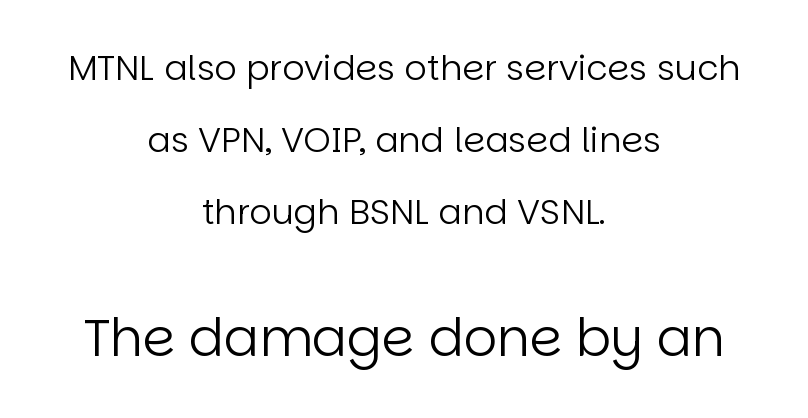
Unbolded letterforms with no extra heft. The gaps between neighbouring characters are ordinary and unremarkable. These lines are composed in type without serifs. Larger block? The one below; the one above is distinctly smaller.
